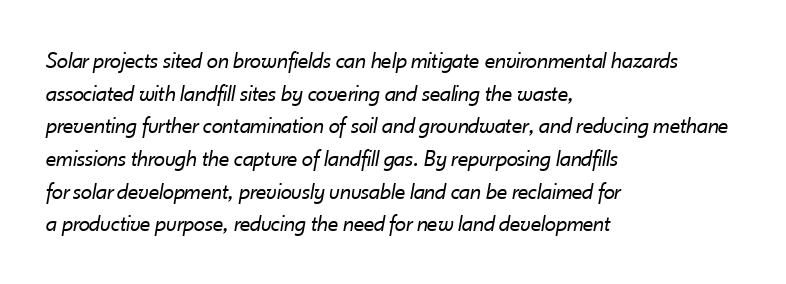
The image shows 23 px text type, italic (leaning right); set left-aligned, normal line spacing (1.42x), normal letter spacing, not underlined.
